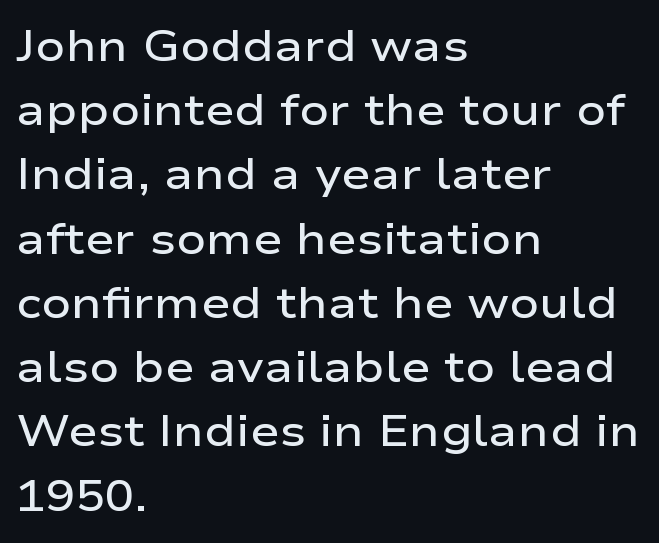
Slightly chunky letters — semibold, I'd say, not full bold. The letters stand straight up with perfectly vertical stems. Do the characters align in a grid? No, the font is proportional. Clear beneath every line of the passage.
